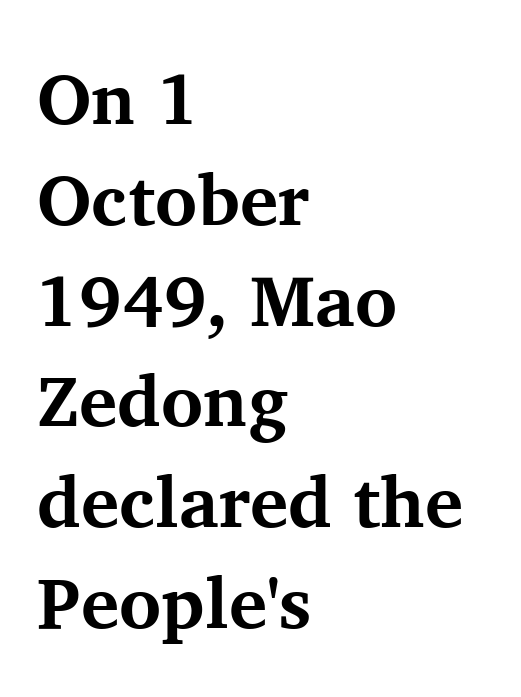
{"serif": "yes", "italic": "no", "bold": "yes", "weight": "bold", "width": "normal", "stroke_contrast": "medium", "x_height": "medium", "monospaced": "no", "underline": "no", "align": "left", "line_spacing": "normal", "line_spacing_ratio": 1.4, "letter_spacing": "normal", "letter_spacing_em": 0.0, "glyph_px": 72}
